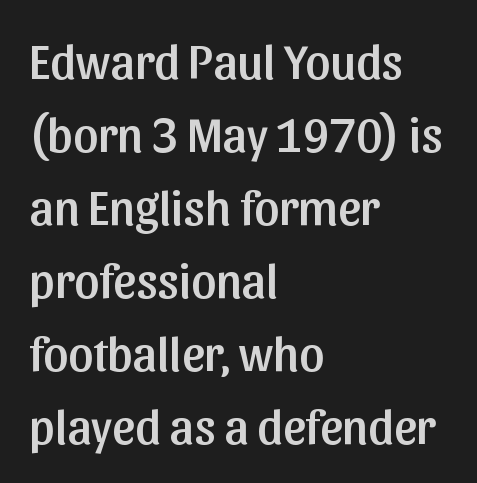
Q: Is the text italic (slanted)? A: No, it is upright.
Q: Is the typeface a serif or a sans-serif typeface? A: Sans-serif.
Q: Is the text underlined? A: No.
Q: How is the paragraph aligned? A: Left-aligned.
Q: Is the spacing between letters normal or unusually wide? A: Normal.
Q: Is the spacing between lines tight, normal or loose? A: Normal.
Q: Width (condensed, normal, or wide)? A: Normal.
Q: Stroke contrast? A: Low.
Q: x-height? A: Medium.
Q: Monospaced? A: No.
